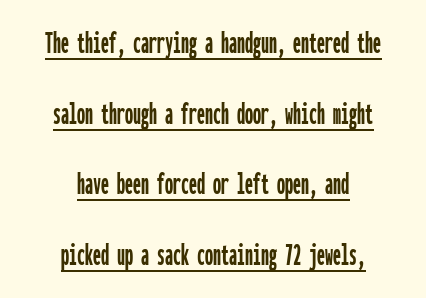
Posture: straight, roman, zero tilt. A student would call this center alignment; a typographer would say set centered. Are there feet on the stems? There aren't — it's a sans. A typographer would call this underscored text. A great deal of white space separates one row of letters from the next.
